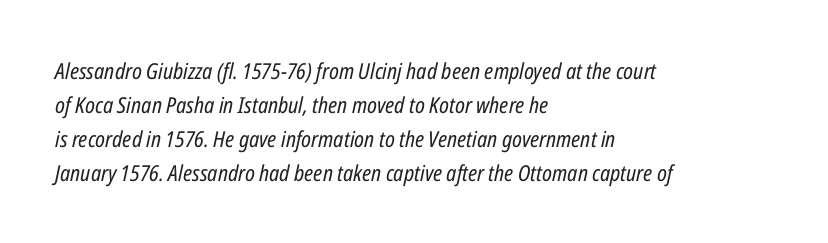
Tall strokes in this sample are angled rather than plumb. Typeset ragged right — the left edge is the straight one. Words appear dense and cohesive because spacing is normal. The font sits on the lighter half of the weight spectrum, regular included. The words here are not underlined.
